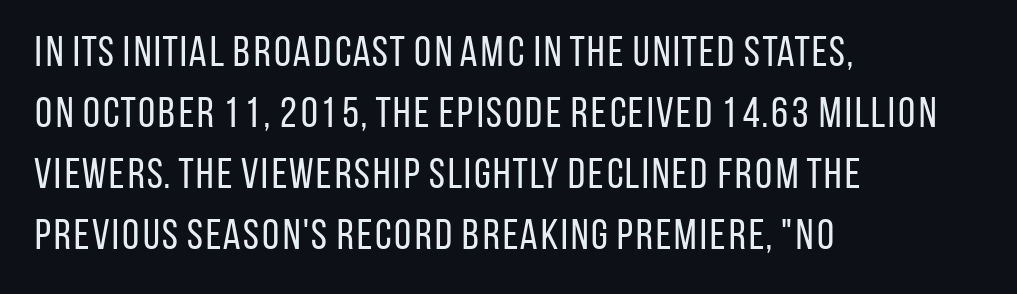
{"serif": "no", "italic": "no", "bold": "no", "weight": "regular", "width": "condensed", "stroke_contrast": "low", "x_height": "large", "monospaced": "no", "underline": "no", "align": "left", "line_spacing": "normal", "line_spacing_ratio": 1.42, "letter_spacing": "normal", "letter_spacing_em": 0.0, "glyph_px": 43}
